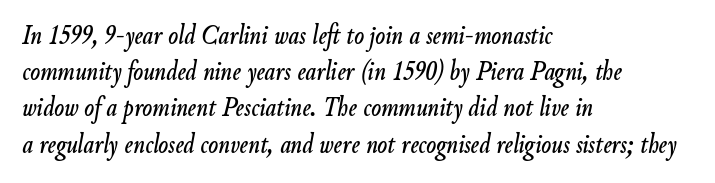
The image shows 29 px condensed type, italic (leaning right); set left-aligned, normal line spacing (1.25x), normal letter spacing, not underlined; low stroke contrast and a small x-height.
